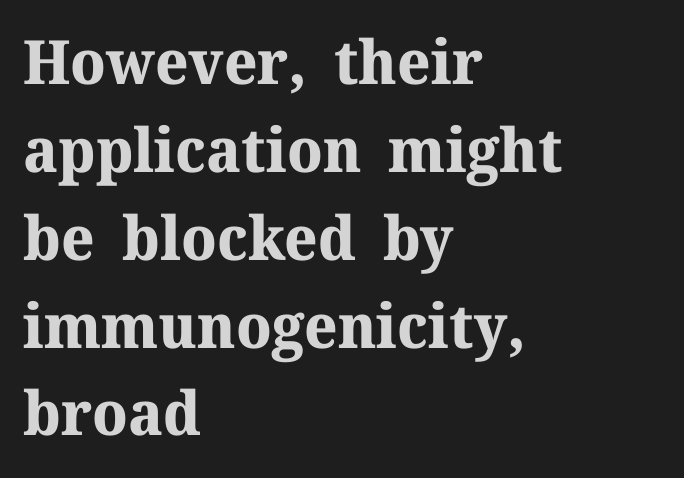
The image shows 61 px bold serif type, upright; set left-aligned, normal line spacing (1.44x), normal letter spacing, not underlined; medium stroke contrast and a medium x-height.
